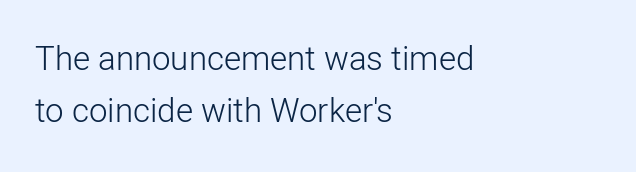
The image shows 33 px light sans-serif type, upright; set left-aligned, normal line spacing (1.58x), normal letter spacing, not underlined; low stroke contrast and a medium x-height.
